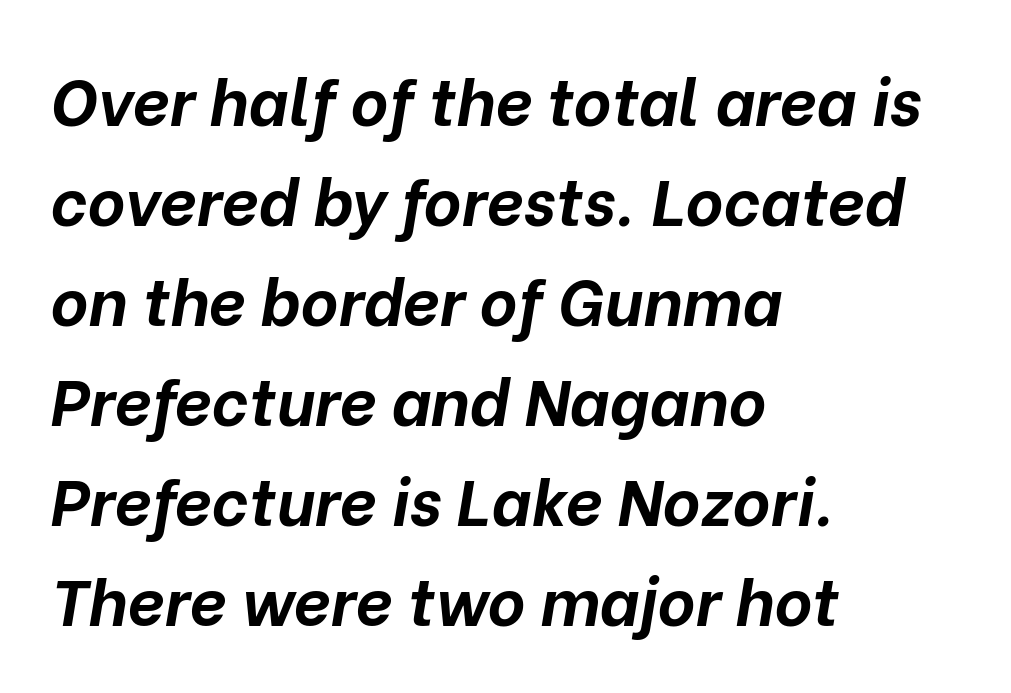
Q: Is the text bold? A: Yes.
Q: Is the text italic (slanted)? A: Yes, it leans right by about 10 degrees.
Q: Is the text underlined? A: No.
Q: How is the paragraph aligned? A: Left-aligned.
Q: Is the spacing between letters normal or unusually wide? A: Normal.
Q: Is the spacing between lines tight, normal or loose? A: Normal.
Q: Width (condensed, normal, or wide)? A: Normal.
Q: Stroke contrast? A: Low.
Q: x-height? A: Medium.
Q: Monospaced? A: No.
